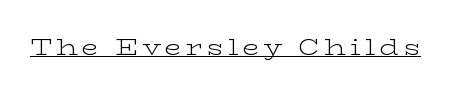
Glance below the letters and you will spot a drawn line. Glyph-to-glyph distance is far greater than everyday printed text. Style check: upright. The font is comparable to plain body text, perhaps lighter.
